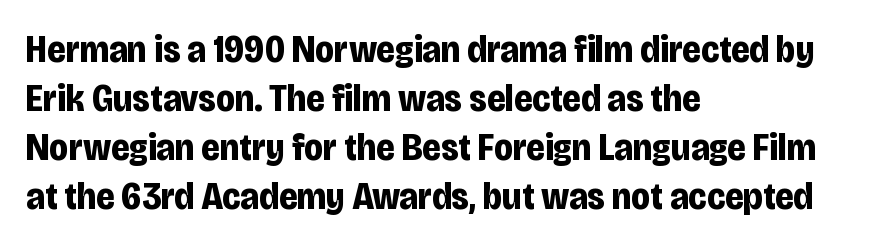
The image shows 38 px bold, condensed sans-serif type, upright; set left-aligned, normal line spacing (1.29x), normal letter spacing, not underlined; low stroke contrast and a large x-height.
